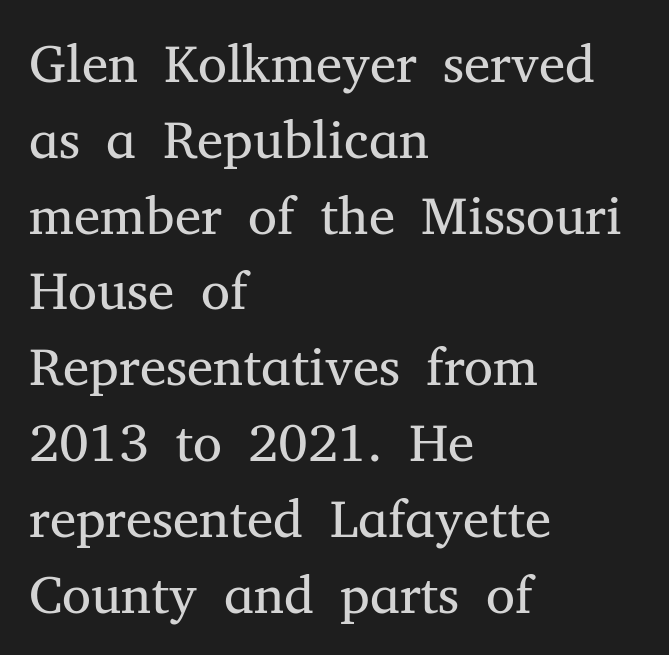
Lines of text with bare space underneath. Vertical spacing — default. This reads as an unemphasized weight, regular at the heaviest. Is this a fixed-width face? No — the glyphs have proportional, varying widths.
